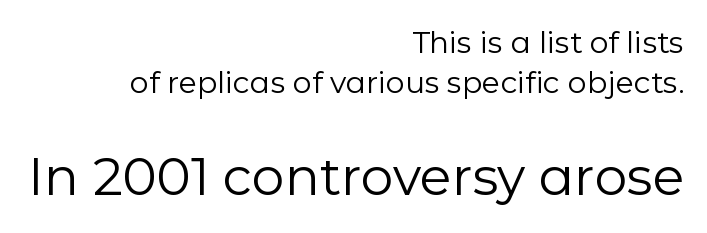
{"serif": "no", "italic": "no", "bold": "no", "weight": "regular", "width": "normal", "stroke_contrast": "low", "x_height": "medium", "monospaced": "no", "underline": "no", "align": "right", "line_spacing": "normal", "line_spacing_ratio": 1.33, "letter_spacing": "normal", "letter_spacing_em": 0.0, "larger_block": "second", "size_ratio": 1.73, "glyph_px": 52}
